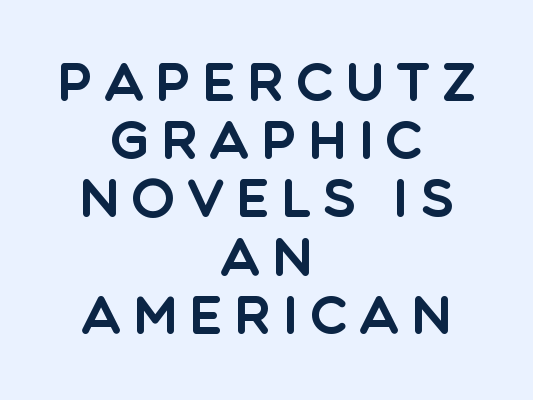
The image shows 52 px sans-serif type, upright; set centered, tight line spacing (1.12x), unusually wide letter spacing (+0.22 em), not underlined; a large x-height.
